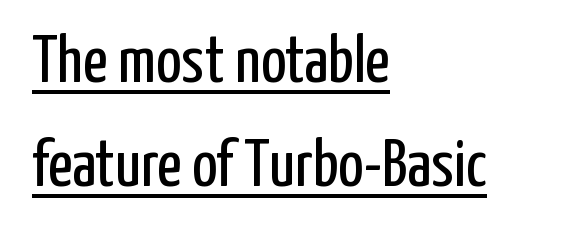
{"serif": "no", "italic": "no", "bold": "no", "weight": "regular", "width": "condensed", "stroke_contrast": "low", "x_height": "medium", "monospaced": "no", "underline": "yes", "align": "left", "line_spacing": "normal", "line_spacing_ratio": 1.55, "letter_spacing": "normal", "letter_spacing_em": 0.0, "glyph_px": 67}
